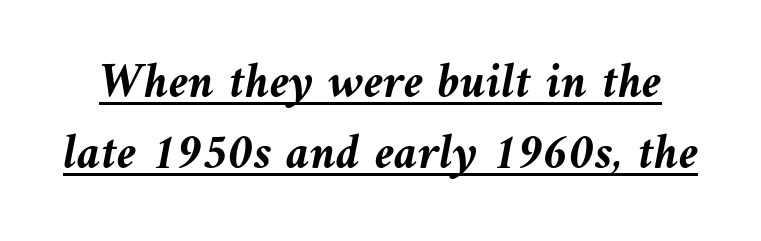
The image shows 50 px semibold type, italic (leaning left); set normal line spacing (1.43x), normal letter spacing, underlined; medium stroke contrast and a medium x-height.
